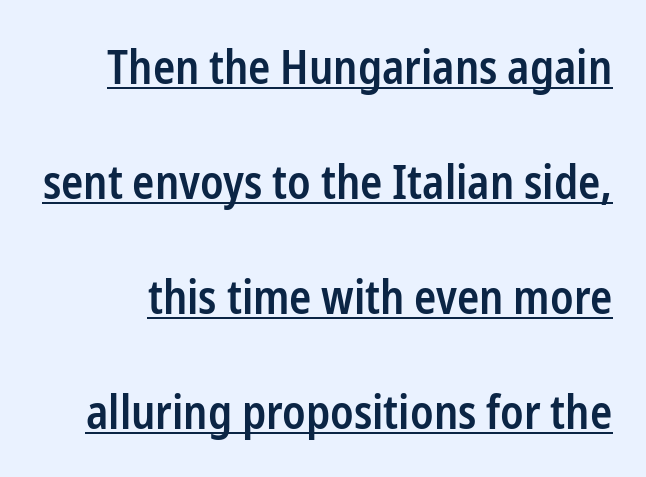
The image shows 46 px semibold, condensed sans-serif type, upright; set loose line spacing (2.5x), normal letter spacing, underlined; low stroke contrast and a medium x-height.
